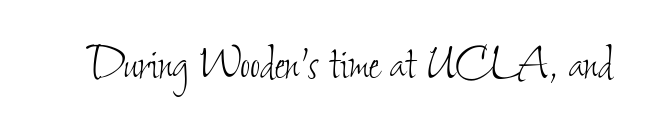
{"bold": "no", "weight": "thin", "width": "condensed", "stroke_contrast": "low", "x_height": "small", "monospaced": "no", "underline": "no", "letter_spacing": "normal", "letter_spacing_em": 0.0, "glyph_px": 55}
